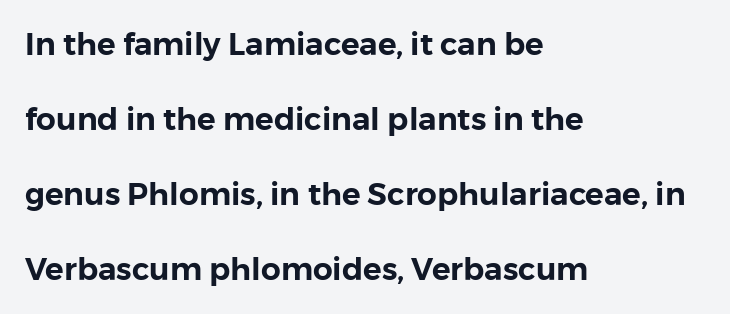
The image shows 31 px sans-serif type, upright; set left-aligned, loose line spacing (2.42x), normal letter spacing, not underlined; a medium x-height.
